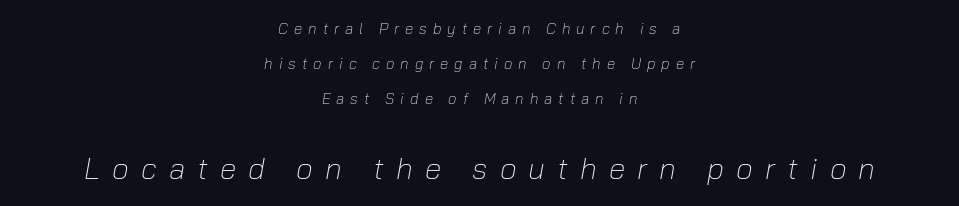
The leading is generous, giving the passage an open texture. Is the block centered? Yes — each line is placed symmetrically about the middle. You could not count columns in this text — the font is proportionally spaced. Block two is the big one; block one sits smaller above it. Slant detected: the letters are inclined.
